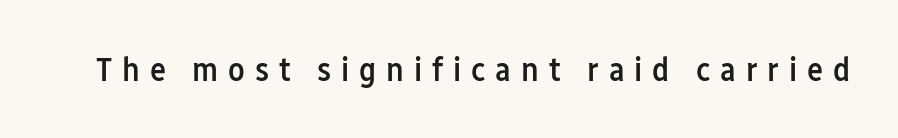
Check the space under the baseline: it is left empty. A typesetter would label this face a sans. Is the type bold? Partly — it's a semibold, heavier than regular but not fully bold. Does the lettering tilt? It doesn't — this is upright.
